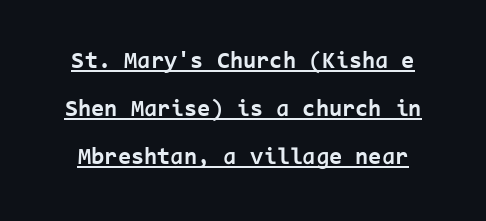
{"italic": "no", "bold": "yes", "underline": "yes", "line_spacing": "loose", "line_spacing_ratio": 2.0, "letter_spacing": "normal", "letter_spacing_em": 0.0, "glyph_px": 24}
